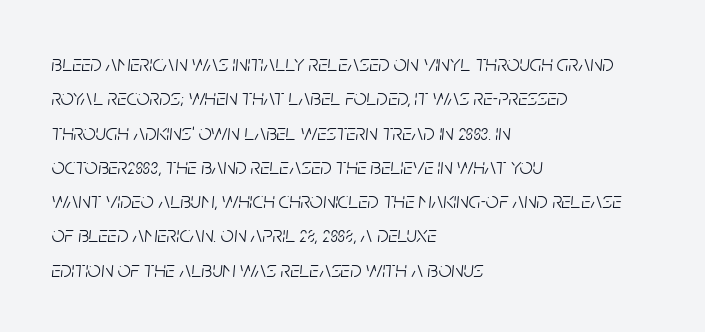
The image shows 23 px text type, italic (leaning right); set left-aligned, normal line spacing (1.49x), normal letter spacing, not underlined.
